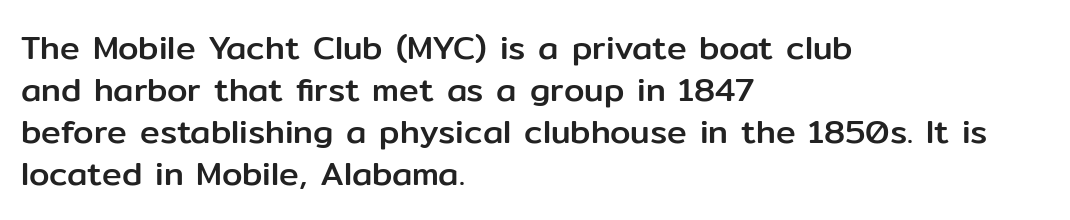
A typesetter would label this face a sans. Horizontal bands of white between lines are of average thickness. Here the designer chose a conventional face with non-uniform glyph widths. Characters remain perfectly vertical along every line. Line beginnings align vertically; line endings do not.
